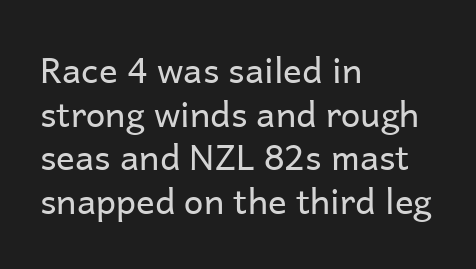
Caption: face not bold, strokes unweighted. This sample has the flowing, uneven cadence of proportional lettering. Serifs: no, the terminals of the letterforms are clean. Nobody drew a line under any word here.
